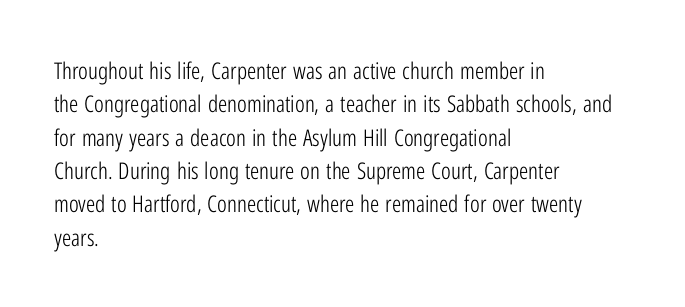
Q: Is the text bold? A: No.
Q: Is the text italic (slanted)? A: No, it is upright.
Q: Is the text underlined? A: No.
Q: How is the paragraph aligned? A: Left-aligned.
Q: Is the spacing between letters normal or unusually wide? A: Normal.
Q: Is the spacing between lines tight, normal or loose? A: Normal.
